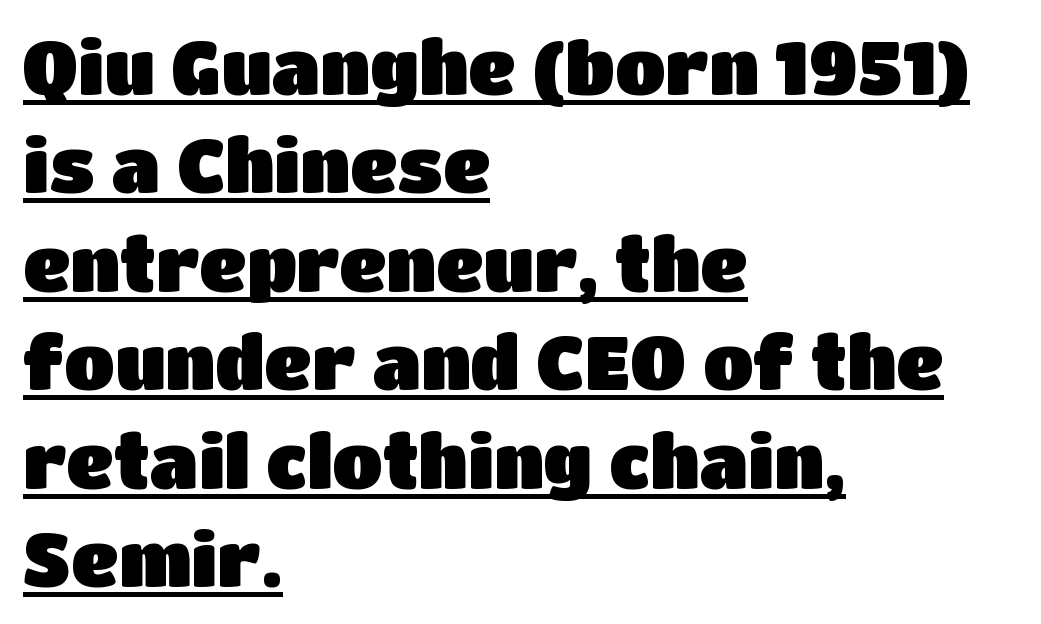
Q: Is the text italic (slanted)? A: No, it is upright.
Q: Is the typeface a serif or a sans-serif typeface? A: Sans-serif.
Q: Is the text underlined? A: Yes.
Q: How is the paragraph aligned? A: Left-aligned.
Q: Is the spacing between letters normal or unusually wide? A: Normal.
Q: Is the spacing between lines tight, normal or loose? A: Normal.
Q: Width (condensed, normal, or wide)? A: Normal.
Q: Stroke contrast? A: Low.
Q: x-height? A: Large.
Q: Monospaced? A: No.
